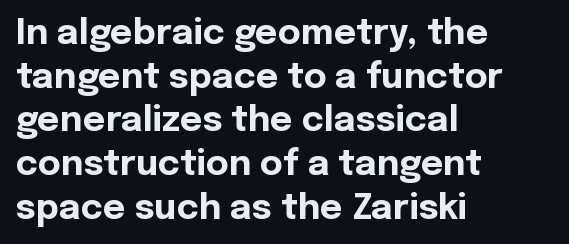
All the whitespace from short lines collects on the right. You could not count columns in this text — the font is proportionally spaced. Chunky letters — that's bold for sure. This rendering leaves character spacing at its baseline value.
